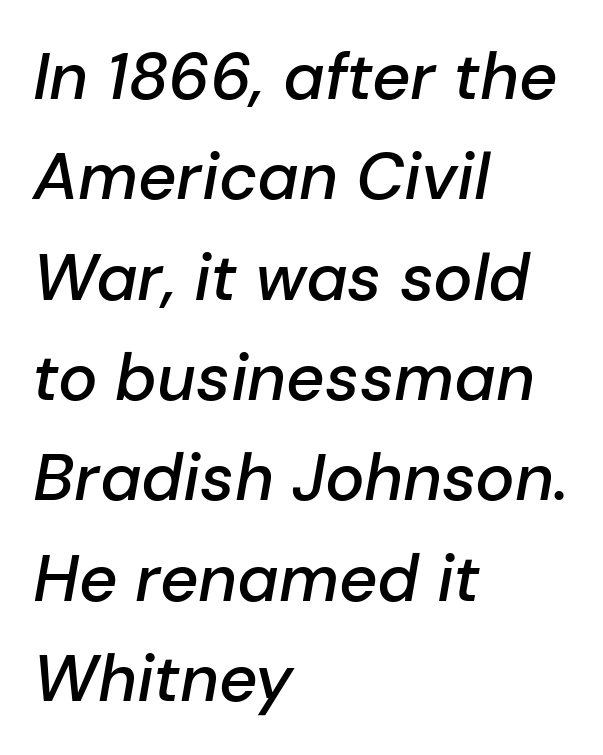
How are the letters spaced? Ordinarily, with no added tracking. The letters advance in unequal steps, a hallmark of proportional type. The words here are not underlined. Compared with a centered layout, this one pins lines to the left instead. Each new line begins a customary step beneath the previous one. In terms of weight, the rendering is demibold, just under bold.
